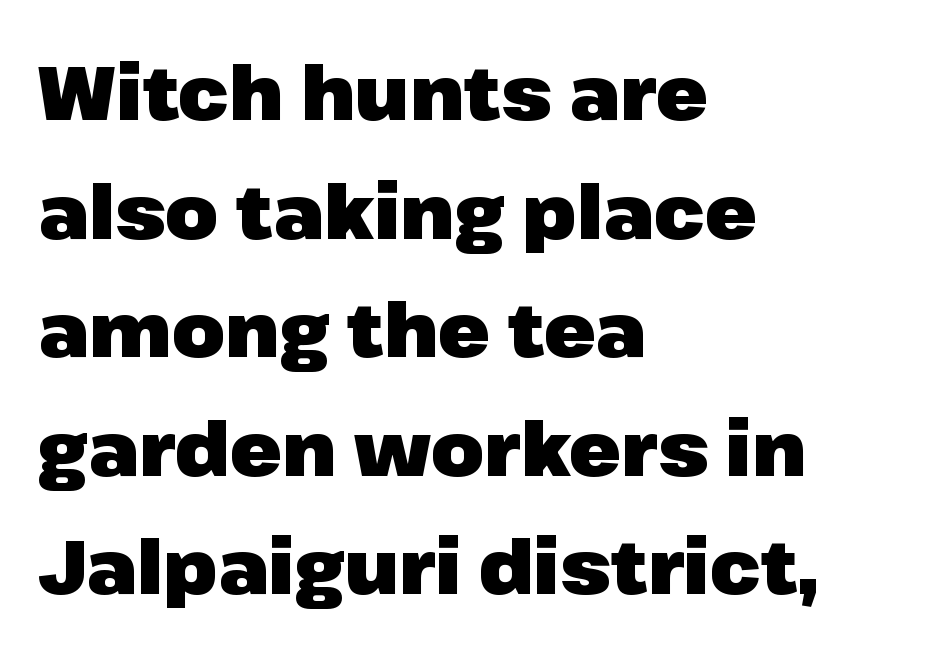
The image shows 76 px heavy sans-serif type, upright; set left-aligned, normal line spacing (1.56x), normal letter spacing, not underlined; low stroke contrast and a medium x-height.
